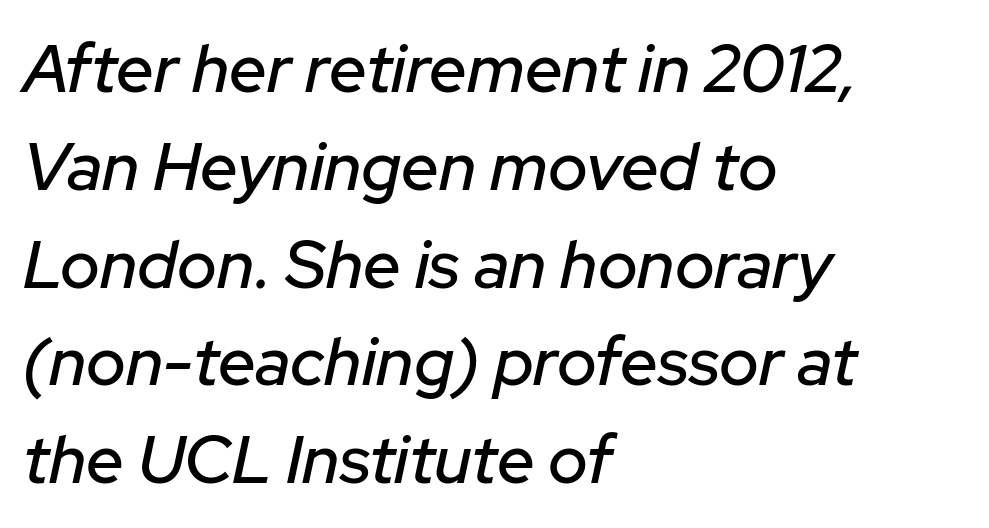
How would I describe the line gaps? Plain and ordinary. Descenders hang freely into open space. Looks like regular typesetting: each glyph gets only the width it needs. Yep, that's italic — everything's leaning. You could call the tracking neutral — neither tight nor loose.
